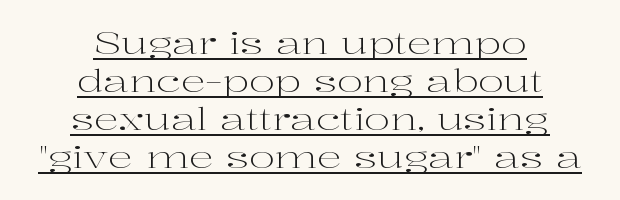
Q: Is the text bold? A: No.
Q: Is the text italic (slanted)? A: No, it is upright.
Q: Is the typeface a serif or a sans-serif typeface? A: Serif.
Q: Is the text underlined? A: Yes.
Q: How is the paragraph aligned? A: Centered.
Q: Is the spacing between letters normal or unusually wide? A: Normal.
Q: Width (condensed, normal, or wide)? A: Wide.
Q: Stroke contrast? A: High.
Q: x-height? A: Medium.
Q: Monospaced? A: No.
